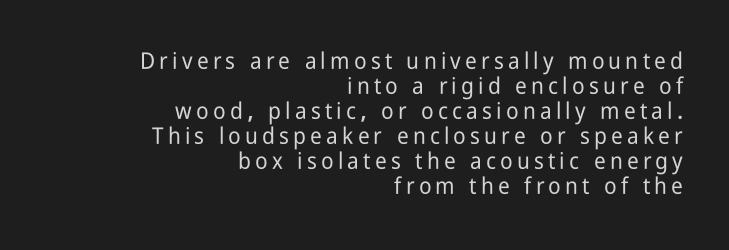
The image shows 23 px text type, upright; set right-aligned, tight line spacing (1.09x), not underlined.
